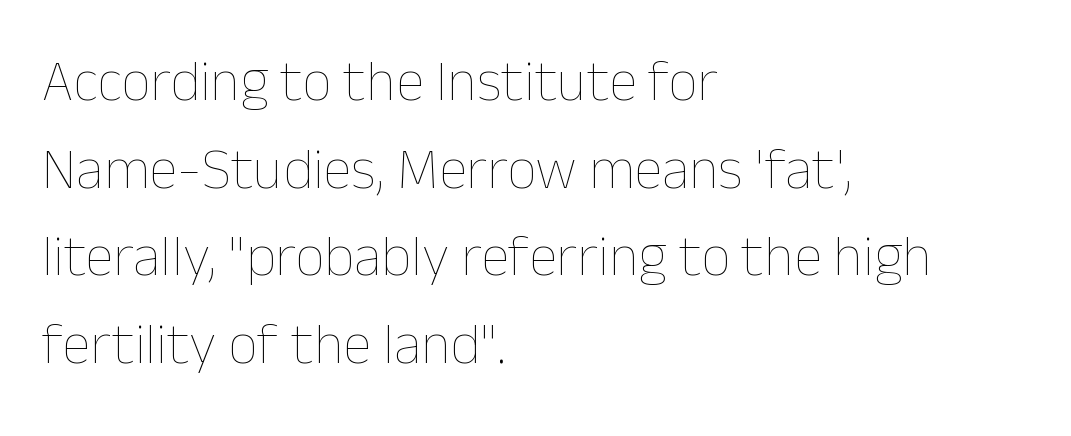
Proportional: the letters do not fall into vertical columns. Summary of vertical rhythm: regular, with standard interline spacing. The cut favours lightness, reaching ordinary text weight at its darkest. Visually the block forms a straight wall on the left and a jagged coastline on the right. Descenders are the only things crossing below the line. Italic: no, the glyphs are upright roman.
